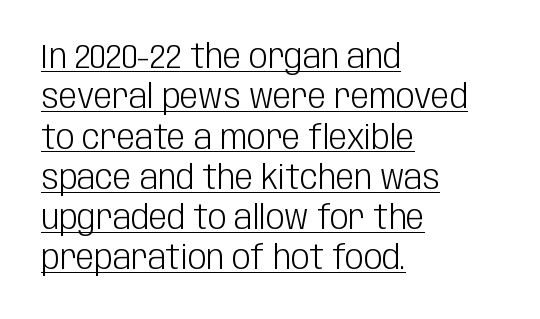
Somebody hit Ctrl+U on this one — the words are underlined. The letters carry no serifs — their stems end cleanly without finishing strokes. Is this a fixed-width face? No — the glyphs have proportional, varying widths. This rendering leaves character spacing at its baseline value. You can tell it's not italic because the verticals are truly vertical.
